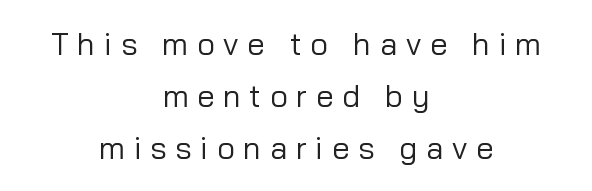
Honestly, the row spacing looks completely unremarkable. The strokes are not fattened; the text isn't bold. The string is rendered with underlining switched off. Reading down the block, each line starts at a different indent, mirrored at its end. Characters remain perfectly vertical along every line. This sample uses expanded letter spacing, leaving extra air between glyphs.
